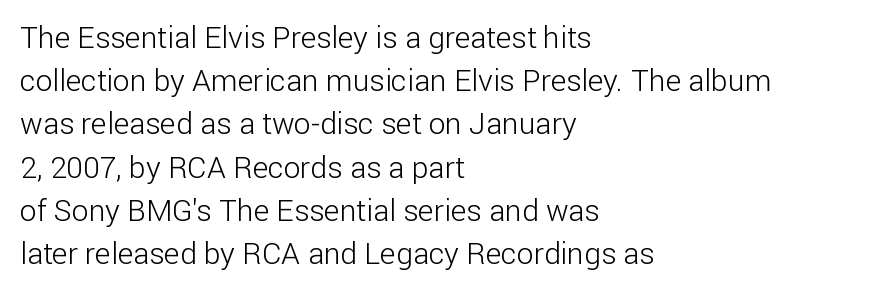
Q: Is the text bold? A: No.
Q: Is the text italic (slanted)? A: No, it is upright.
Q: Is the typeface a serif or a sans-serif typeface? A: Sans-serif.
Q: Is the text underlined? A: No.
Q: How is the paragraph aligned? A: Left-aligned.
Q: Is the spacing between letters normal or unusually wide? A: Normal.
Q: Is the spacing between lines tight, normal or loose? A: Normal.
Q: Width (condensed, normal, or wide)? A: Normal.
Q: Stroke contrast? A: Low.
Q: x-height? A: Medium.
Q: Monospaced? A: No.
